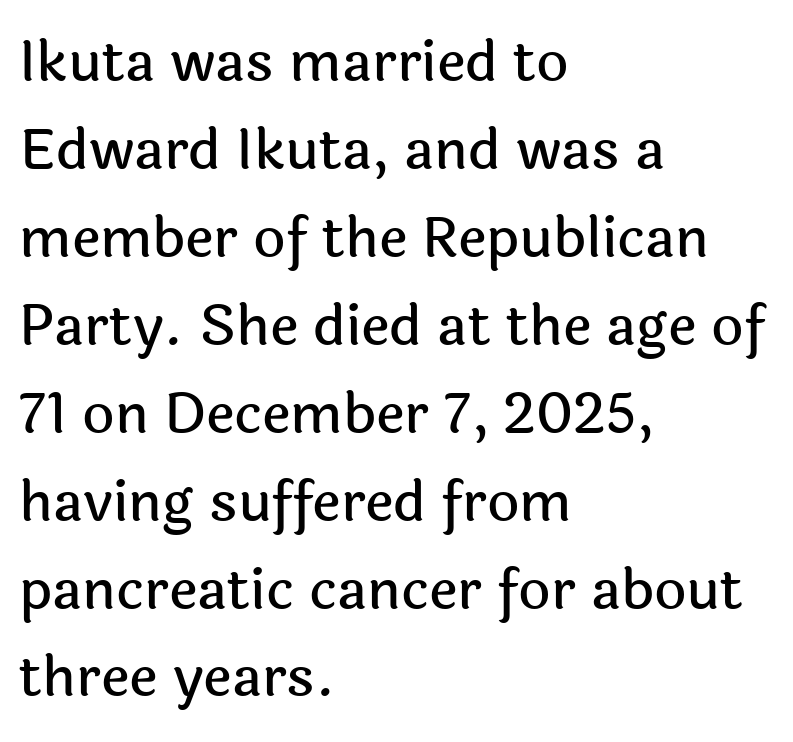
The image shows 56 px sans-serif type, upright; set left-aligned, normal line spacing (1.57x), normal letter spacing, not underlined; a medium x-height.
